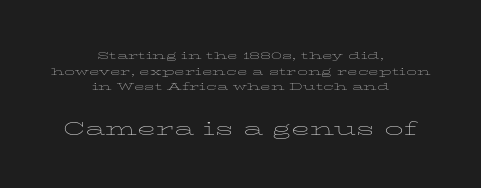
Q: Is the text bold? A: No.
Q: Is the text italic (slanted)? A: No, it is upright.
Q: Is the text underlined? A: No.
Q: How is the paragraph aligned? A: Centered.
Q: Is the spacing between letters normal or unusually wide? A: Normal.
Q: Is the spacing between lines tight, normal or loose? A: Tight.
Q: Which block of text is set in a larger size, the first (top) or the second (bottom)? A: The second (bottom) one.
